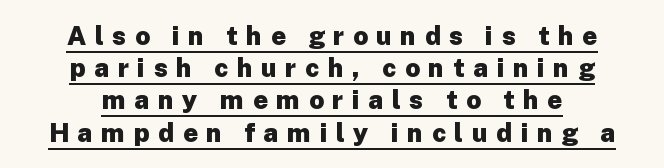
{"italic": "no", "bold": "yes", "underline": "yes", "align": "center", "line_spacing_ratio": 1.24, "letter_spacing": "wide", "letter_spacing_em": 0.33, "glyph_px": 26}
